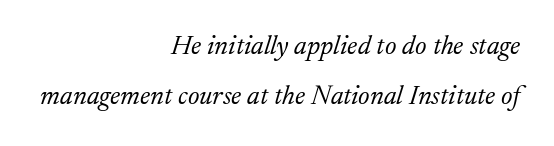
{"italic": "yes", "lean": "right", "slant_degrees": 17, "bold": "no", "underline": "no", "align": "right", "line_spacing_ratio": 1.84, "letter_spacing": "normal", "letter_spacing_em": 0.0, "glyph_px": 27}
